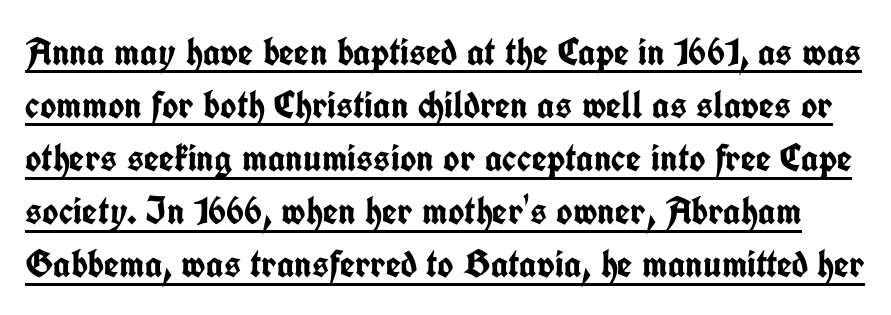
The image shows 39 px semibold, condensed sans-serif type, upright; set normal line spacing (1.36x), normal letter spacing, underlined; low stroke contrast and a medium x-height.
